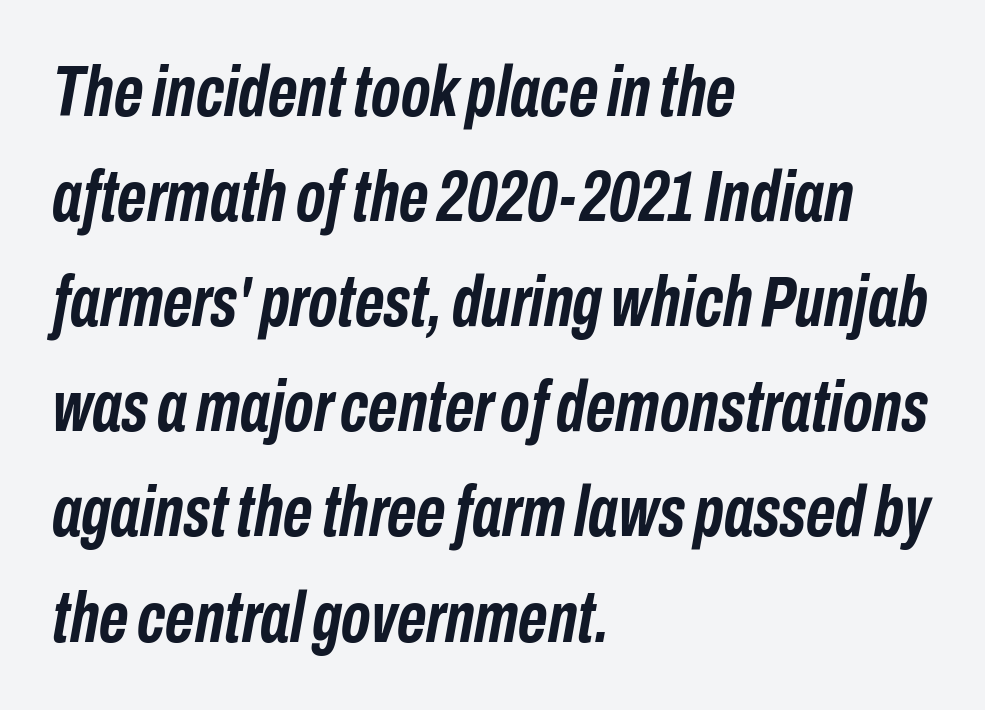
Q: Is the text bold? A: Yes.
Q: Is the text italic (slanted)? A: Yes, it leans right by about 10 degrees.
Q: Is the text underlined? A: No.
Q: How is the paragraph aligned? A: Left-aligned.
Q: Is the spacing between letters normal or unusually wide? A: Normal.
Q: Is the spacing between lines tight, normal or loose? A: Normal.
Q: Width (condensed, normal, or wide)? A: Condensed.
Q: Stroke contrast? A: Low.
Q: x-height? A: Medium.
Q: Monospaced? A: No.
